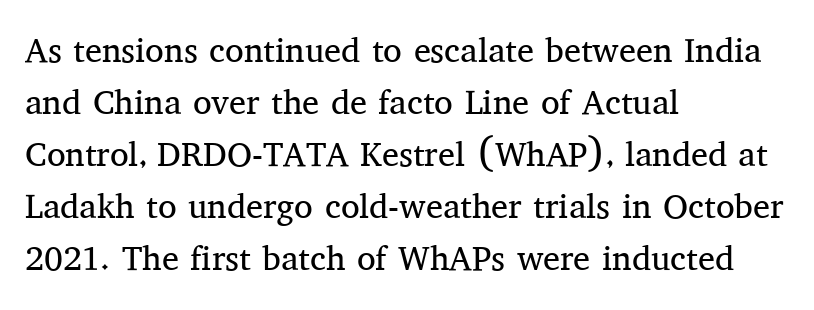
Character widths vary here, with narrow letters taking less room than wide ones. Compared with typical paragraphs, the rows here are spaced about the same. Descenders are the only things crossing below the line. The passage shown is typeset with a serif family. Horizontal alignment here is leftward, the default for most running prose. Vertical strokes here are truly vertical.
